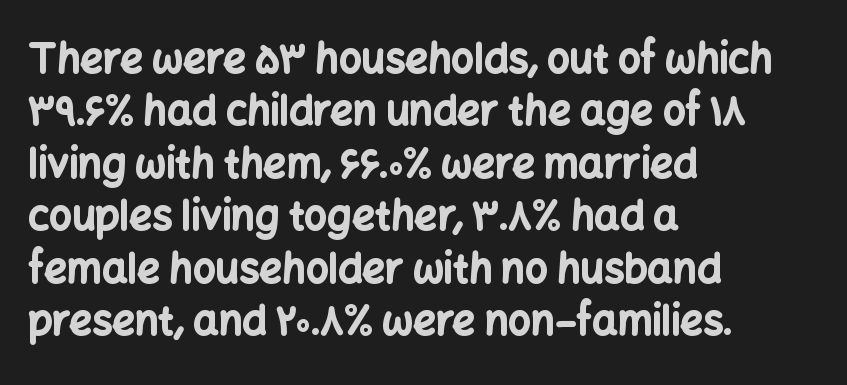
The image shows 40 px bold sans-serif type, upright; set left-aligned, normal line spacing (1.31x), normal letter spacing, not underlined; low stroke contrast and a medium x-height.
